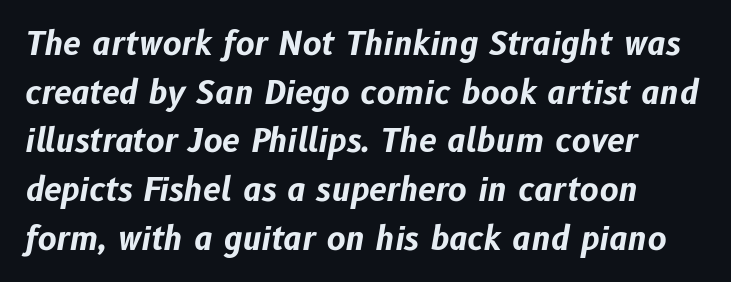
What's the leading like? Ordinary, nothing unusual. Beneath every word, the page is bare. Designer's note — italics engaged. You could not count columns in this text — the font is proportionally spaced. A full-strength bold gives these letters their thick strokes.
